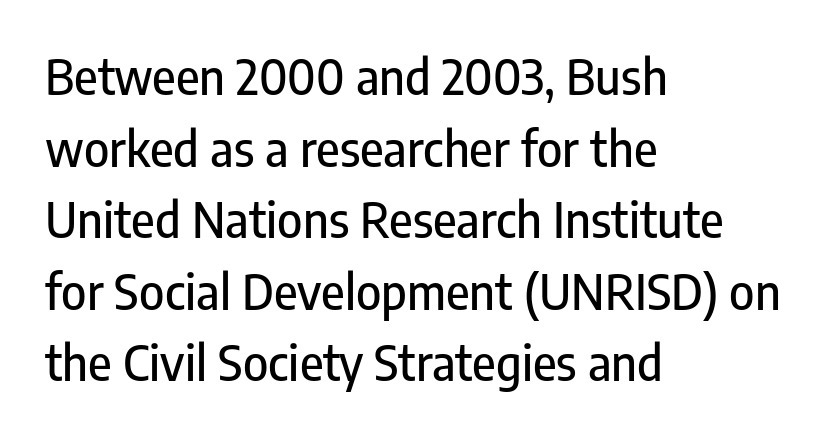
{"serif": "no", "italic": "no", "width": "condensed", "stroke_contrast": "low", "x_height": "medium", "monospaced": "no", "underline": "no", "align": "left", "line_spacing": "normal", "line_spacing_ratio": 1.49, "letter_spacing": "normal", "letter_spacing_em": 0.0, "glyph_px": 48}
